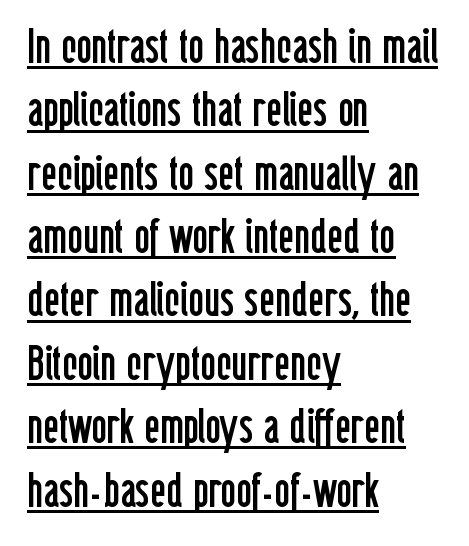
Q: Is the text bold? A: No.
Q: Is the text italic (slanted)? A: No, it is upright.
Q: Is the typeface a serif or a sans-serif typeface? A: Sans-serif.
Q: Is the text underlined? A: Yes.
Q: How is the paragraph aligned? A: Left-aligned.
Q: Is the spacing between letters normal or unusually wide? A: Normal.
Q: Is the spacing between lines tight, normal or loose? A: Normal.
Q: Width (condensed, normal, or wide)? A: Condensed.
Q: Stroke contrast? A: Low.
Q: x-height? A: Medium.
Q: Monospaced? A: No.
